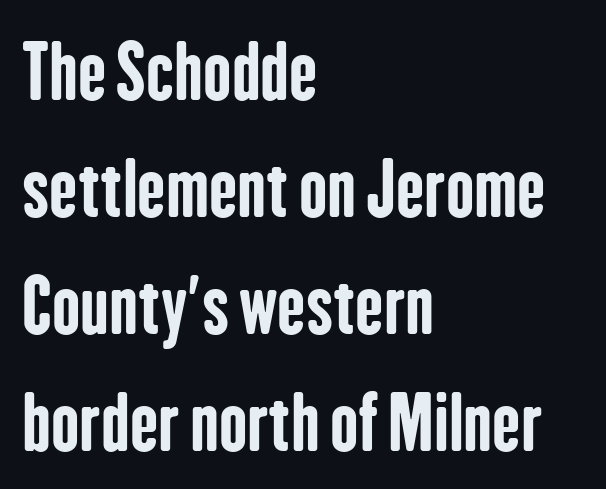
The image shows 75 px bold, condensed sans-serif type, upright; set left-aligned, normal line spacing (1.56x), normal letter spacing, not underlined; low stroke contrast and a medium x-height.
